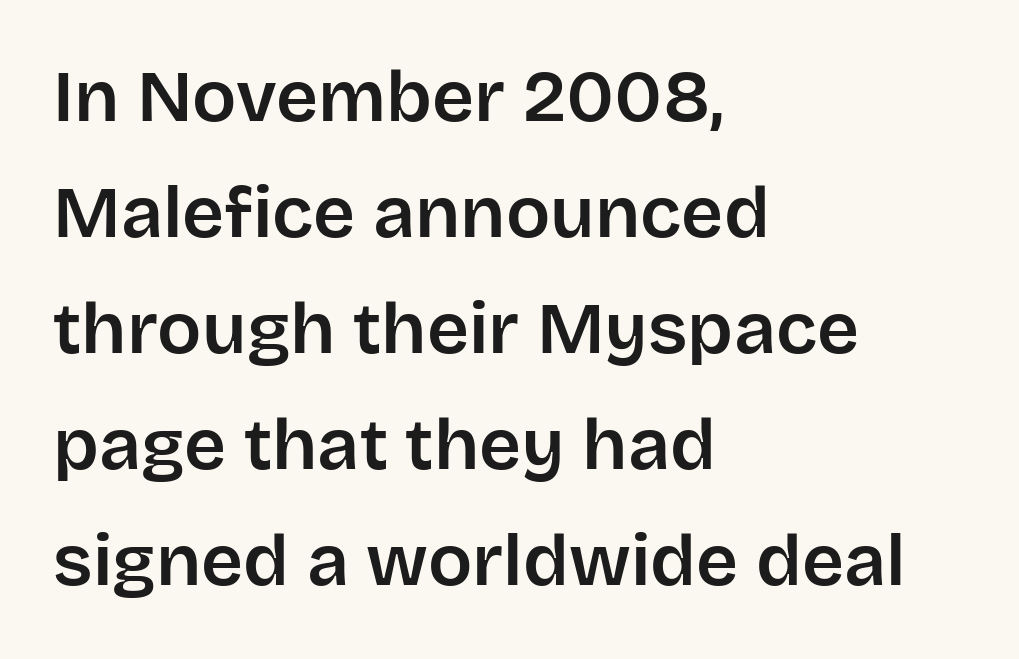
The image shows 73 px sans-serif type, upright; set left-aligned, normal line spacing (1.59x), normal letter spacing, not underlined; low stroke contrast and a large x-height.
